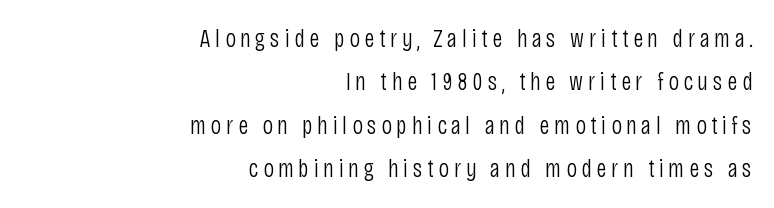
Vertical strokes here are truly vertical. If you measured baseline to baseline, you'd find a middling distance. The lines in this sample share a right terminus and differ only in where they begin. Only glyphs here, with clear space below each row. Think standard paragraph weight, or any step lighter than that.
